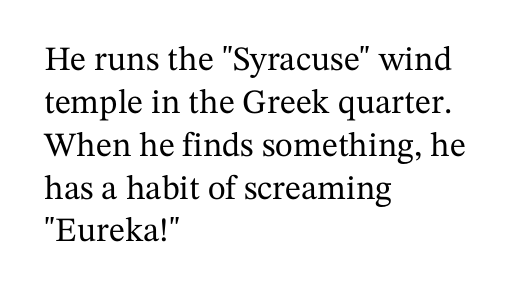
Every stem runs plumb, perpendicular to the baseline. These lines are composed in type with serifs. The face used here is proportionally spaced, like ordinary book or web type. Horizontal bands of white between lines are of average thickness. Line starts are locked; line ends wander. Unmarked baselines from the first word to the last.
